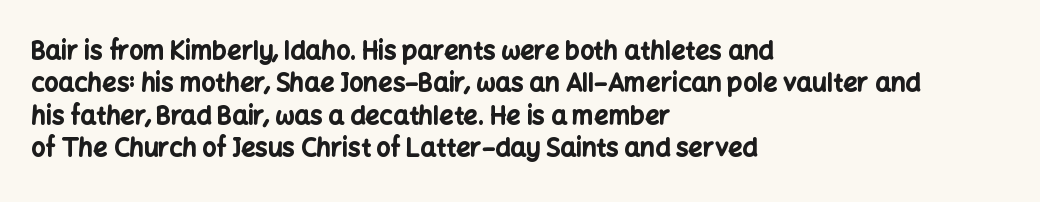
The image shows 25 px bold type, upright; set left-aligned, normal line spacing (1.3x), normal letter spacing, not underlined.
